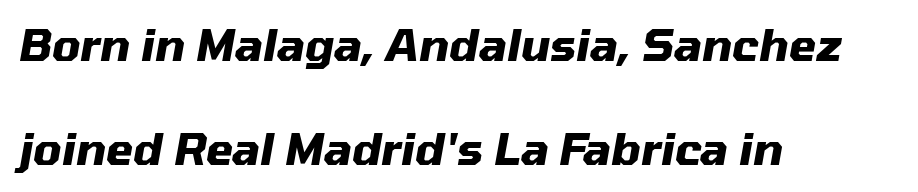
The image shows 44 px heavy type, italic (leaning right); set left-aligned, loose line spacing (2.37x), normal letter spacing, not underlined; medium stroke contrast and a medium x-height.
